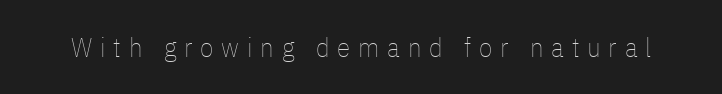
Q: Is the text bold? A: No.
Q: Is the text italic (slanted)? A: No, it is upright.
Q: Is the text underlined? A: No.
Q: Is the spacing between letters normal or unusually wide? A: Unusually wide.
